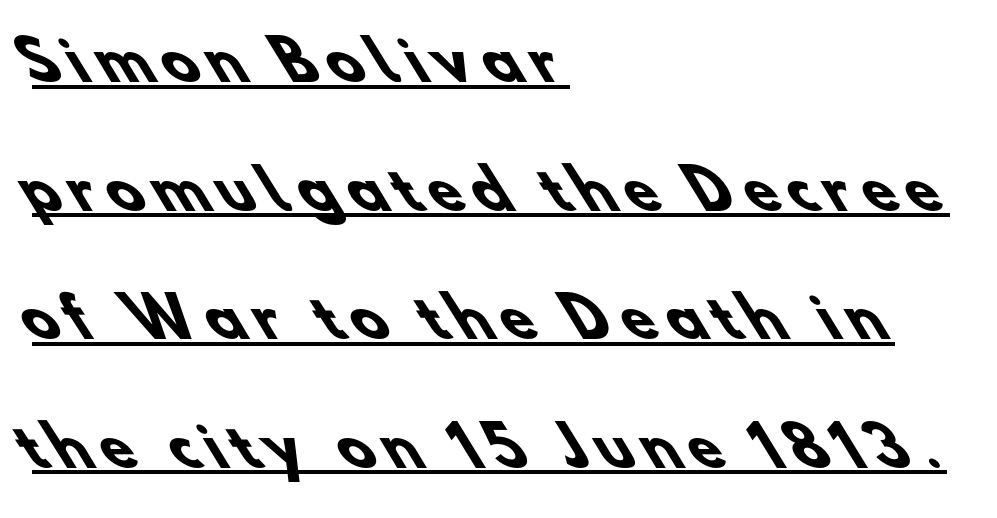
Regarding leading, the lines here are spaced well apart. Typesetter's note: full bold, strokes at maximum text heaviness. Font category for this specimen: sans-serif. Letter spacing: wide.
